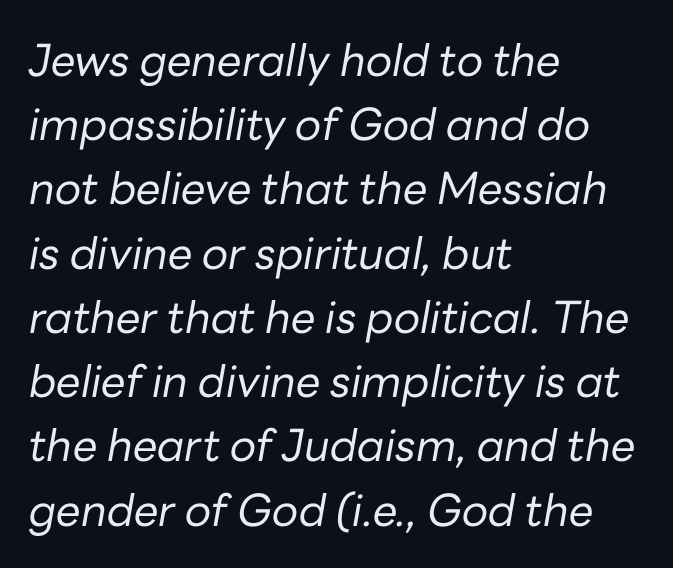
The image shows 44 px regular-weight type, italic (leaning right); set left-aligned, normal line spacing (1.46x), normal letter spacing, not underlined; low stroke contrast and a medium x-height.
